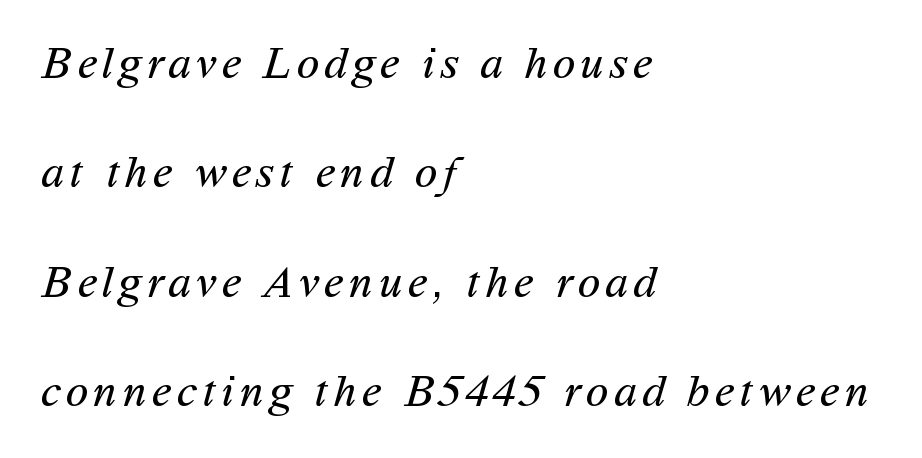
Vertical spacing — loose. The rendering anchors every line to the left-hand side. The designer went with a sans here, leaving each stem footless. Stems and bowls with no extra thickness — not bold. Beneath every word, the page is bare. Is this a fixed-width face? No — the glyphs have proportional, varying widths.
